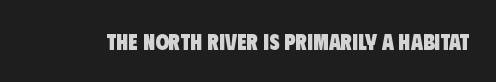
{"bold": "yes", "underline": "no", "letter_spacing": "normal", "letter_spacing_em": 0.0, "glyph_px": 22}
